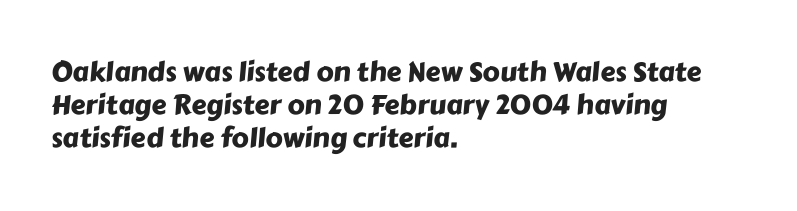
{"underline": "no", "align": "left", "line_spacing_ratio": 1.23, "letter_spacing": "normal", "letter_spacing_em": 0.0, "glyph_px": 27}
